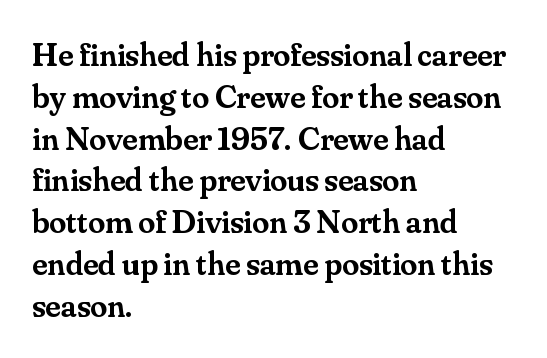
Q: Is the text bold? A: Semi-bold.
Q: Is the text italic (slanted)? A: No, it is upright.
Q: Is the typeface a serif or a sans-serif typeface? A: Serif.
Q: Is the text underlined? A: No.
Q: How is the paragraph aligned? A: Left-aligned.
Q: Is the spacing between letters normal or unusually wide? A: Normal.
Q: Width (condensed, normal, or wide)? A: Normal.
Q: Stroke contrast? A: Medium.
Q: x-height? A: Small.
Q: Monospaced? A: No.
